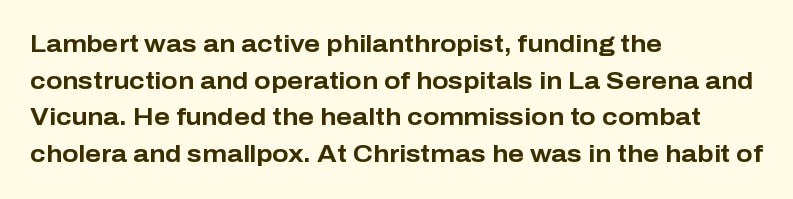
{"italic": "no", "bold": "yes", "underline": "no", "align": "left", "line_spacing": "normal", "line_spacing_ratio": 1.53, "letter_spacing": "normal", "letter_spacing_em": 0.0, "glyph_px": 24}
